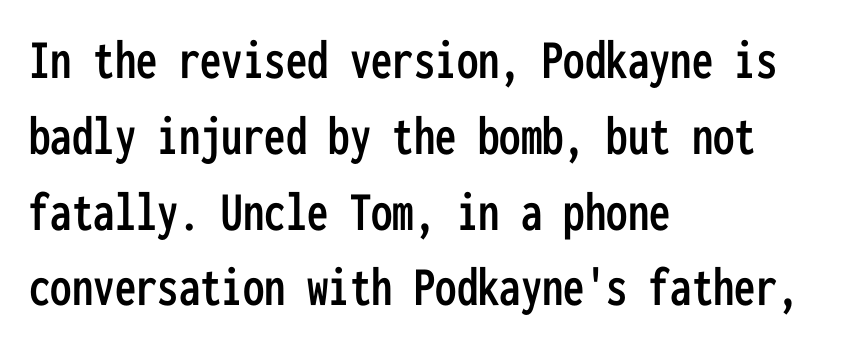
Tracking value appears to be zero — textbook default spacing. The lines sit at an ordinary, default distance from one another. You could count columns in this text — the font is strictly monospaced. The passage shown is typeset with a sans-serif family. Line beginnings align vertically; line endings do not.
